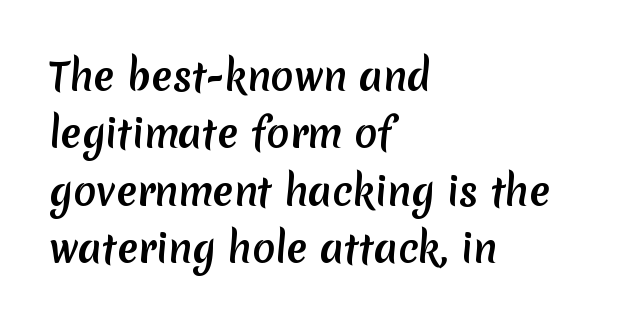
Q: Is the typeface a serif or a sans-serif typeface? A: Sans-serif.
Q: Is the text underlined? A: No.
Q: How is the paragraph aligned? A: Left-aligned.
Q: Is the spacing between letters normal or unusually wide? A: Normal.
Q: Is the spacing between lines tight, normal or loose? A: Normal.
Q: Width (condensed, normal, or wide)? A: Normal.
Q: Stroke contrast? A: Medium.
Q: x-height? A: Medium.
Q: Monospaced? A: No.
